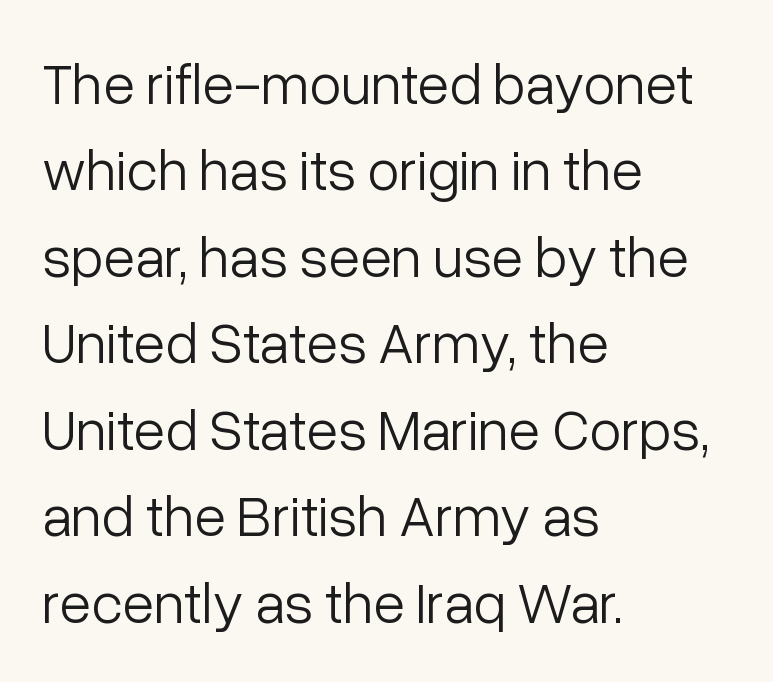
Vertically, the passage feels balanced, rows spaced as you'd expect. A typesetter would call this zero additional tracking. The lines in this sample share a left origin and differ only in where they stop. These glyphs show unthickened strokes, regular width or finer. The rendering shows plain stroke endings on the letterforms — a sans-serif design. The zone under the glyphs is completely vacant.
